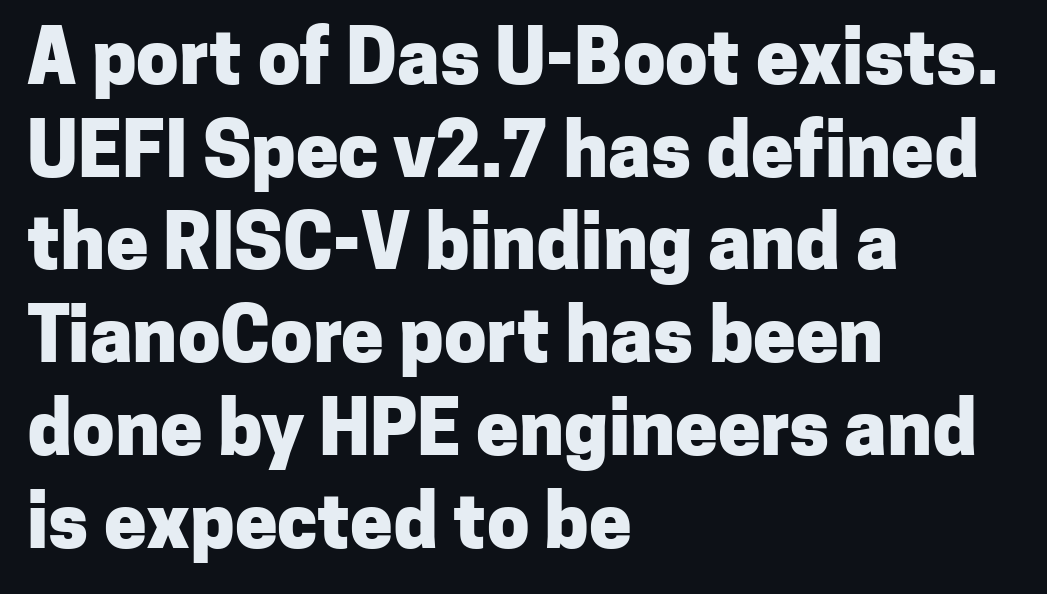
{"serif": "no", "italic": "no", "bold": "yes", "weight": "heavy", "width": "normal", "stroke_contrast": "low", "x_height": "medium", "monospaced": "no", "underline": "no", "align": "left", "line_spacing_ratio": 1.22, "letter_spacing": "normal", "letter_spacing_em": 0.0, "glyph_px": 76}
